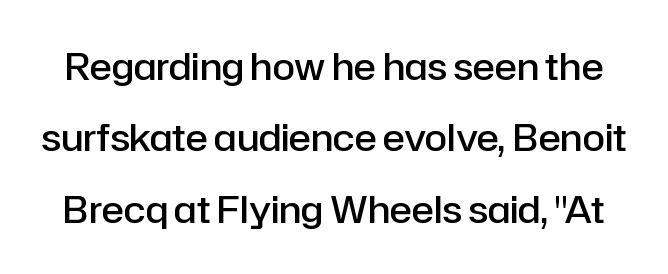
Each word holds together tightly as a unit, with standard inter-letter gaps. Think of a printed novel: that variable character pitch is what you see here. Is there any slant? The stems are plumb. The gap between lines stays unmarked.
